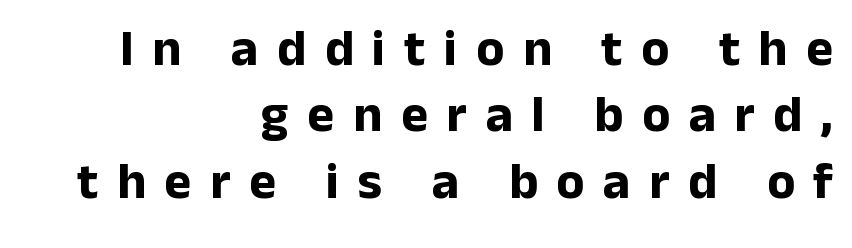
Note the varied advance widths — an 'i' is clearly narrower than an 'm'. Does the lettering tilt? It doesn't — this is upright. This rendering uses right alignment, leaving the left contour irregular. Each row of text sits above clean, open space. Honestly, the letter spacing is so wide it's the main thing you notice. Are there feet on the stems? There aren't — it's a sans.
